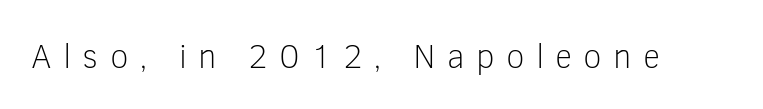
Q: Is the text bold? A: No.
Q: Is the text italic (slanted)? A: No, it is upright.
Q: Is the typeface a serif or a sans-serif typeface? A: Sans-serif.
Q: Is the text underlined? A: No.
Q: Is the spacing between letters normal or unusually wide? A: Unusually wide.
Q: Width (condensed, normal, or wide)? A: Normal.
Q: Stroke contrast? A: Low.
Q: x-height? A: Medium.
Q: Monospaced? A: No.
